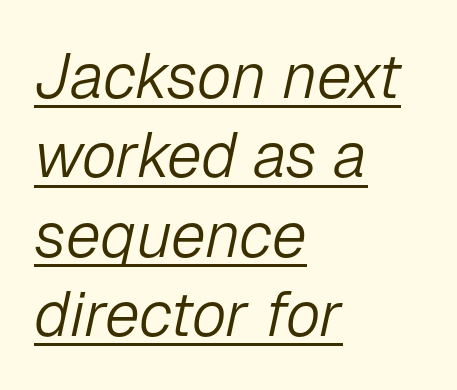
{"italic": "yes", "lean": "right", "slant_degrees": 12, "bold": "no", "weight": "light", "width": "normal", "stroke_contrast": "low", "x_height": "medium", "monospaced": "no", "underline": "yes", "align": "left", "line_spacing": "normal", "line_spacing_ratio": 1.26, "letter_spacing": "normal", "letter_spacing_em": 0.0, "glyph_px": 63}
